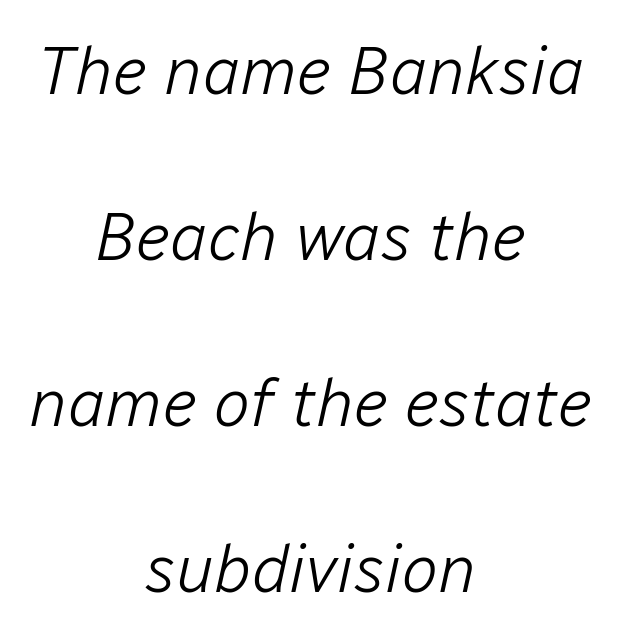
The gap between lines stays unmarked. The text block is weighted toward neither margin, spreading evenly from the middle. Weight class: somewhere from thin through regular. Does the leading feel generous? Absolutely, it's lavish. Words appear dense and cohesive because spacing is normal.
